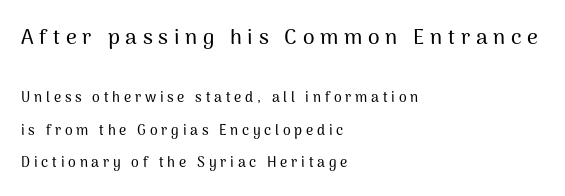
The image shows 21 px text type, upright; set left-aligned, loose line spacing (2.31x), unusually wide letter spacing (+0.27 em), not underlined; the first (top) block is 1.5x larger.
